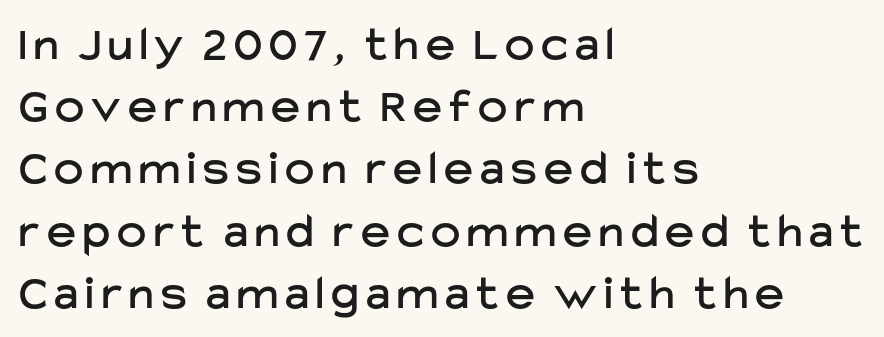
The words here are not underlined. Observe the absence of serifs on each vertical stroke in this sample. Visually the block forms a straight wall on the left and a jagged coastline on the right. Posture: upright roman. Proportional: the letters do not fall into vertical columns.
